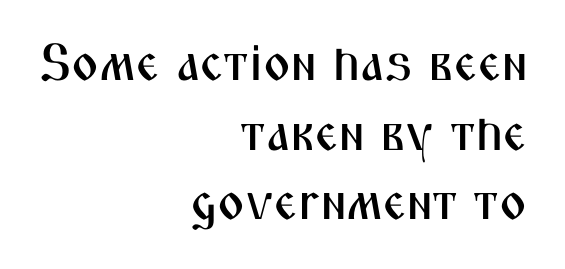
Each row of text sits above clean, open space. Each letter keeps its own natural width here, so spacing adapts to shape. Quick note: interline space is typical. The text block is weighted toward the right margin, trailing off unevenly leftward. Honestly, the letter spacing is just normal — you wouldn't notice it.
